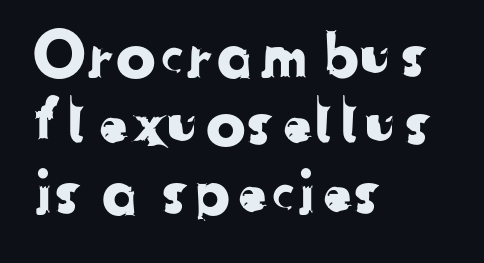
{"serif": "no", "width": "normal", "stroke_contrast": "low", "x_height": "medium", "monospaced": "no", "underline": "no", "align": "left", "line_spacing": "tight", "line_spacing_ratio": 1.14, "letter_spacing": "normal", "letter_spacing_em": 0.0, "glyph_px": 60}
